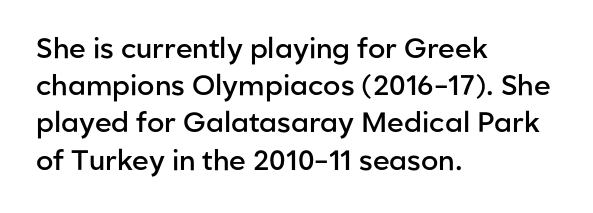
Q: Is the text bold? A: Semi-bold.
Q: Is the text italic (slanted)? A: No, it is upright.
Q: Is the typeface a serif or a sans-serif typeface? A: Sans-serif.
Q: Is the text underlined? A: No.
Q: How is the paragraph aligned? A: Left-aligned.
Q: Is the spacing between letters normal or unusually wide? A: Normal.
Q: Is the spacing between lines tight, normal or loose? A: Normal.
Q: Width (condensed, normal, or wide)? A: Normal.
Q: Stroke contrast? A: Low.
Q: x-height? A: Medium.
Q: Monospaced? A: No.
